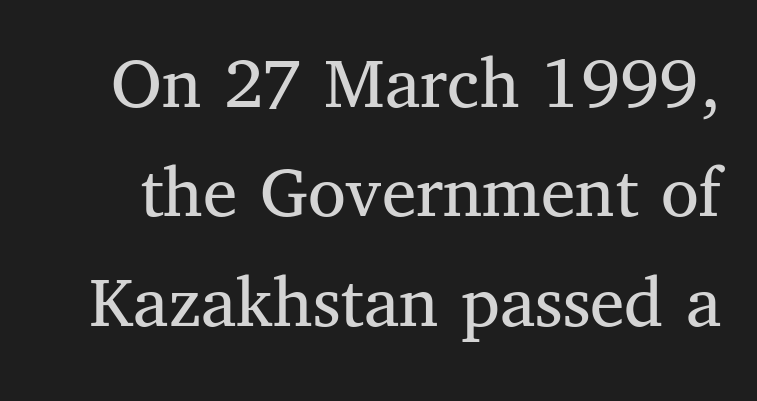
Q: Is the text bold? A: No.
Q: Is the text italic (slanted)? A: No, it is upright.
Q: Is the typeface a serif or a sans-serif typeface? A: Serif.
Q: Is the text underlined? A: No.
Q: Is the spacing between letters normal or unusually wide? A: Normal.
Q: Is the spacing between lines tight, normal or loose? A: Normal.
Q: Width (condensed, normal, or wide)? A: Normal.
Q: Stroke contrast? A: Medium.
Q: x-height? A: Medium.
Q: Monospaced? A: No.
